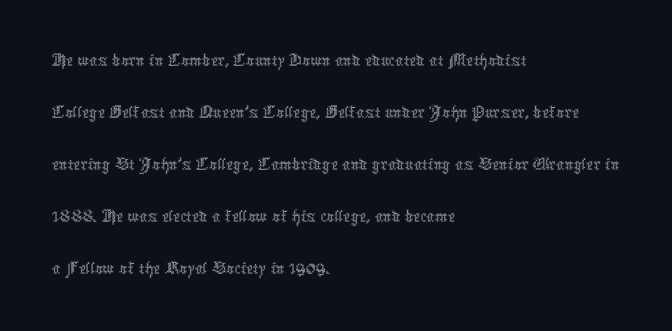
Q: Is the text bold? A: No.
Q: Is the text italic (slanted)? A: No, it is upright.
Q: Is the text underlined? A: No.
Q: How is the paragraph aligned? A: Left-aligned.
Q: Is the spacing between letters normal or unusually wide? A: Normal.
Q: Is the spacing between lines tight, normal or loose? A: Normal.
Q: Width (condensed, normal, or wide)? A: Condensed.
Q: x-height? A: Medium.
Q: Monospaced? A: No.
